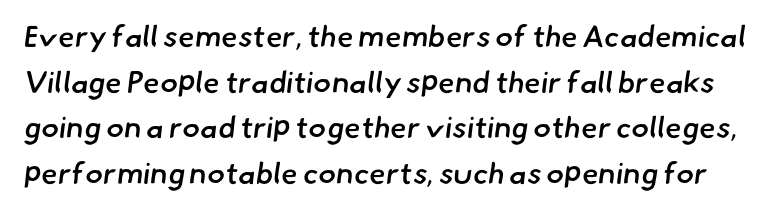
{"serif": "no", "bold": "semi", "weight": "semibold", "width": "normal", "stroke_contrast": "low", "x_height": "small", "monospaced": "no", "underline": "no", "line_spacing": "normal", "line_spacing_ratio": 1.52, "letter_spacing": "normal", "letter_spacing_em": 0.0, "glyph_px": 30}
